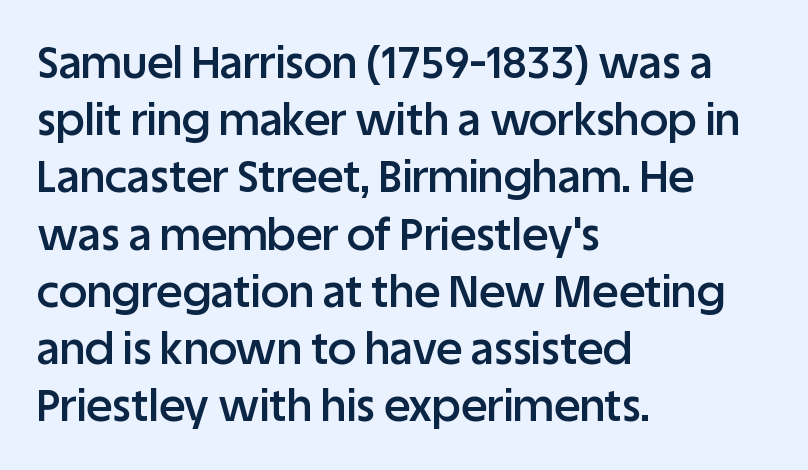
The image shows 44 px semibold sans-serif type, upright; set left-aligned, normal line spacing (1.3x), normal letter spacing, not underlined; low stroke contrast and a large x-height.
